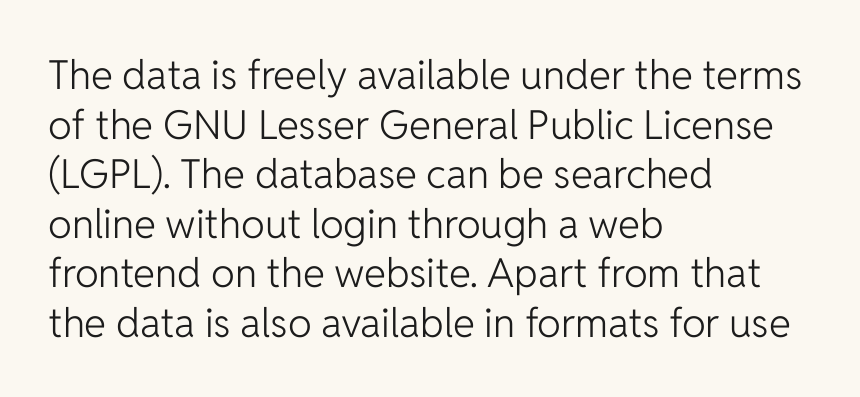
{"serif": "no", "italic": "no", "bold": "no", "weight": "light", "width": "normal", "stroke_contrast": "low", "x_height": "medium", "monospaced": "no", "underline": "no", "align": "left", "line_spacing_ratio": 1.24, "letter_spacing": "normal", "letter_spacing_em": 0.0, "glyph_px": 40}
